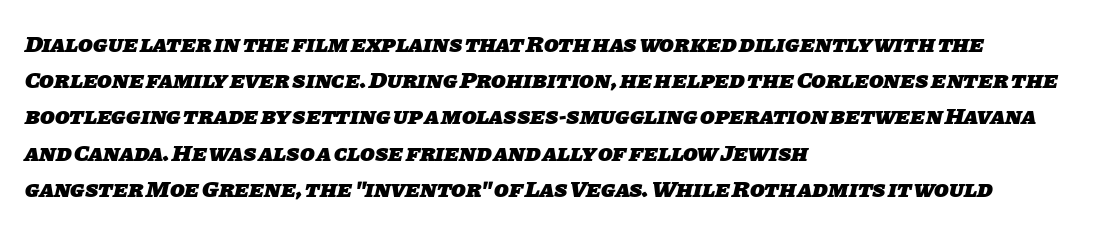
{"bold": "yes", "underline": "no", "align": "left", "line_spacing": "normal", "line_spacing_ratio": 1.51, "letter_spacing": "normal", "letter_spacing_em": 0.0, "glyph_px": 24}
